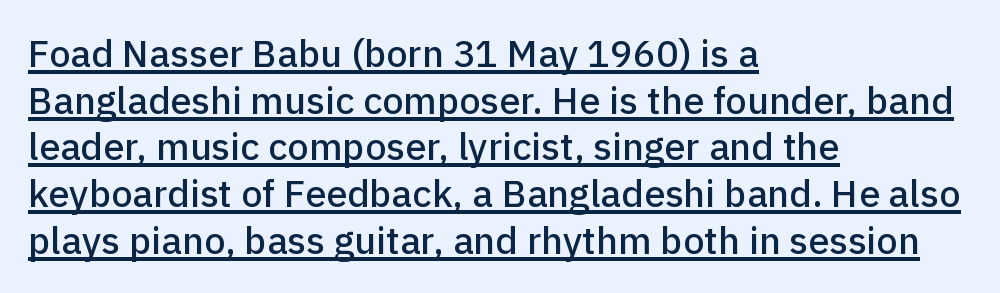
A roman cut, with each character standing at attention. The rendering anchors every line to the left-hand side. Notice how a bar underscores the lettering throughout. Short note: letters normally spaced. The face used here is proportionally spaced, like ordinary book or web type.
